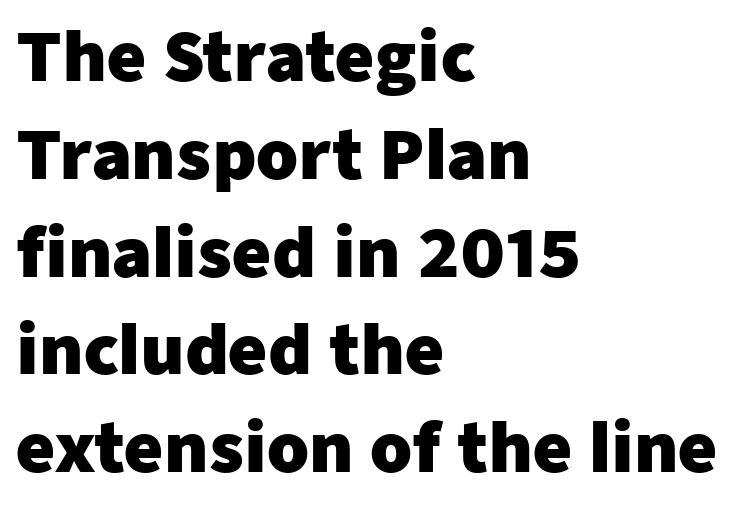
The image shows 67 px heavy sans-serif type, upright; set left-aligned, normal line spacing (1.46x), normal letter spacing, not underlined; low stroke contrast and a medium x-height.
